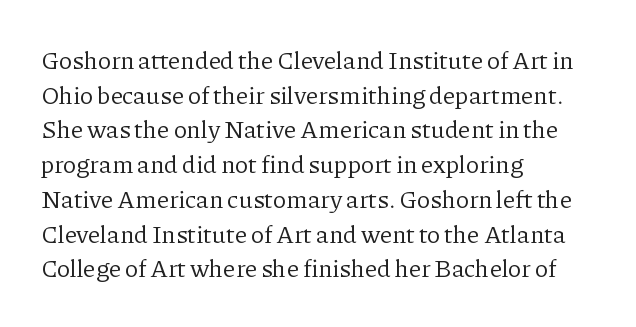
The letters stand straight up with perfectly vertical stems. The typesetter chose a ragged-right arrangement here. What's the leading like? Ordinary, nothing unusual. Nothing unusual about the tracking: characters are spaced as the font intends. Is the stroke heavy? The answer is a plain regular-or-lighter.
